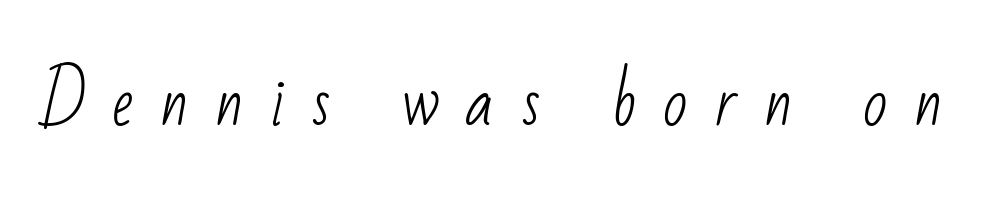
Looks like regular typesetting: each glyph gets only the width it needs. Nothing sits at the stroke ends, so this counts as sans-serif. Clear beneath every line of the passage. Look at the tracking — it's clearly loosened, letters drifting apart. Bold? No — there's no thickening of the strokes.
